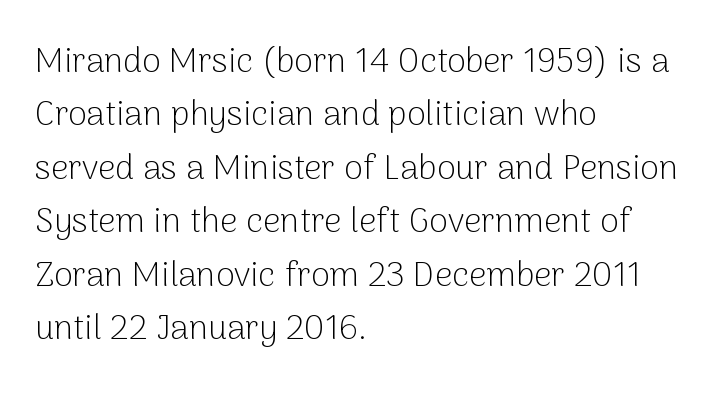
{"serif": "no", "italic": "no", "bold": "no", "weight": "light", "width": "normal", "stroke_contrast": "low", "x_height": "medium", "monospaced": "no", "underline": "no", "align": "left", "line_spacing": "normal", "line_spacing_ratio": 1.57, "letter_spacing": "normal", "letter_spacing_em": 0.0, "glyph_px": 34}
